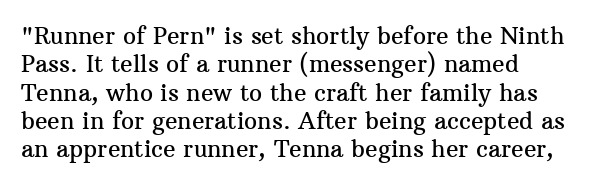
{"italic": "no", "underline": "no", "line_spacing_ratio": 1.23, "letter_spacing": "normal", "letter_spacing_em": 0.0, "glyph_px": 23}
